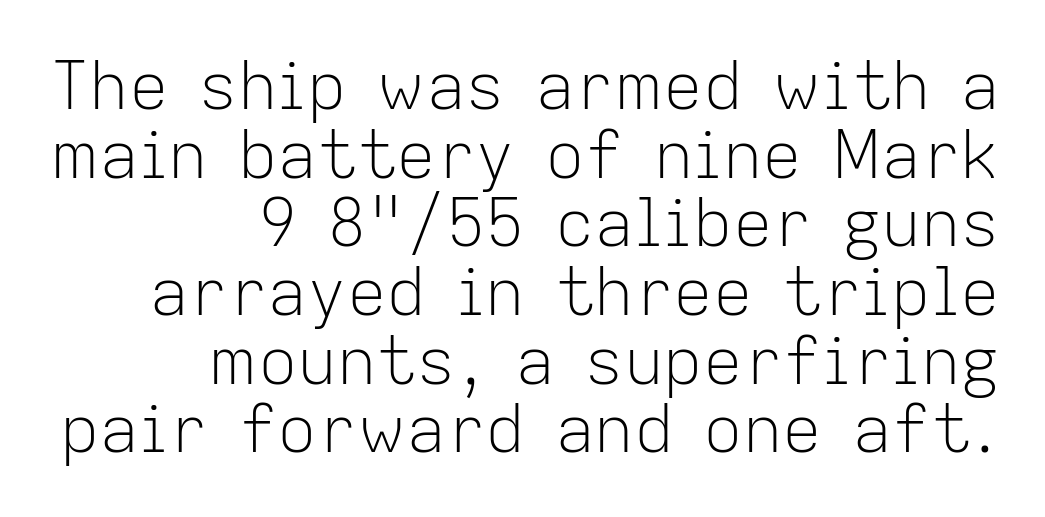
Leading is clearly below the norm, producing a dense column. Casual observation: everything's shoved over to the right. Decoration check: the copy has no underline. Each letter keeps its own natural width here, so spacing adapts to shape.
